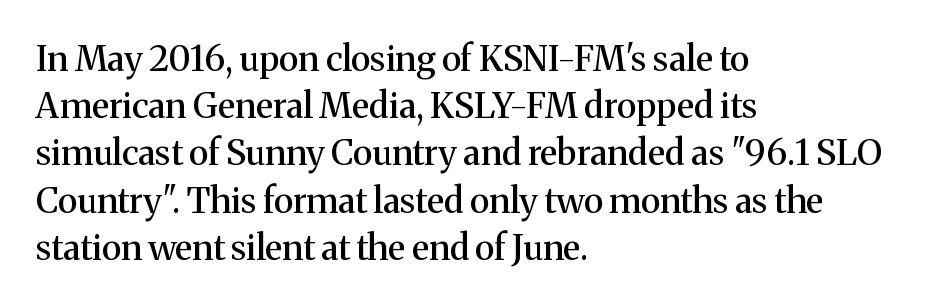
Q: Is the text italic (slanted)? A: No, it is upright.
Q: Is the typeface a serif or a sans-serif typeface? A: Serif.
Q: Is the text underlined? A: No.
Q: How is the paragraph aligned? A: Left-aligned.
Q: Is the spacing between letters normal or unusually wide? A: Normal.
Q: Is the spacing between lines tight, normal or loose? A: Normal.
Q: Width (condensed, normal, or wide)? A: Normal.
Q: Stroke contrast? A: Medium.
Q: x-height? A: Medium.
Q: Monospaced? A: No.
